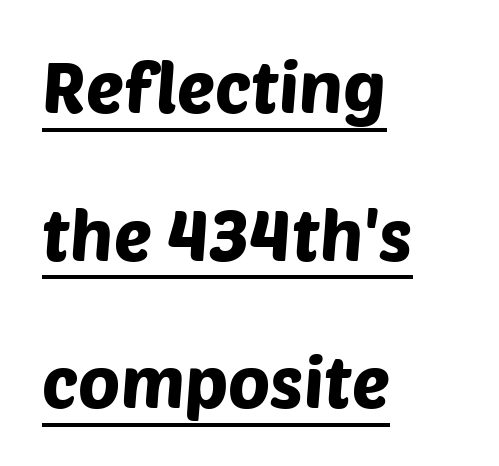
Q: Is the typeface a serif or a sans-serif typeface? A: Sans-serif.
Q: Is the text underlined? A: Yes.
Q: How is the paragraph aligned? A: Left-aligned.
Q: Is the spacing between letters normal or unusually wide? A: Normal.
Q: Is the spacing between lines tight, normal or loose? A: Loose.
Q: Width (condensed, normal, or wide)? A: Normal.
Q: Stroke contrast? A: Low.
Q: x-height? A: Large.
Q: Monospaced? A: No.
